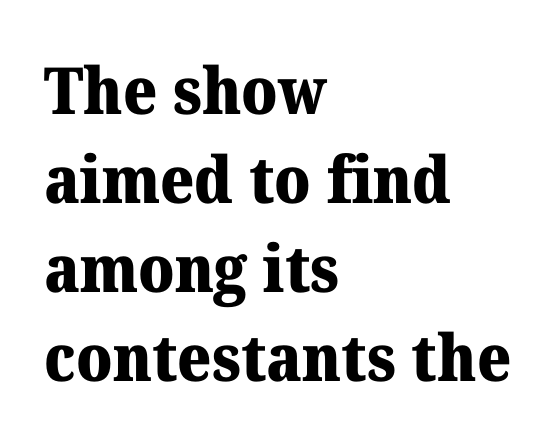
Q: Is the text bold? A: Yes.
Q: Is the text italic (slanted)? A: No, it is upright.
Q: Is the typeface a serif or a sans-serif typeface? A: Serif.
Q: Is the text underlined? A: No.
Q: How is the paragraph aligned? A: Left-aligned.
Q: Is the spacing between letters normal or unusually wide? A: Normal.
Q: Is the spacing between lines tight, normal or loose? A: Normal.
Q: Width (condensed, normal, or wide)? A: Normal.
Q: Stroke contrast? A: Medium.
Q: x-height? A: Medium.
Q: Monospaced? A: No.
